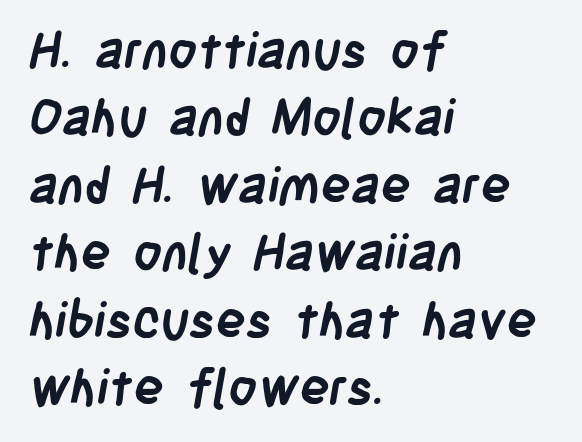
I'd describe the lettering as bold — thick and assertive. These lines stack with their left ends in a neat column. Examine the stroke ends and you'll find no serifs. The string is rendered with underlining switched off.
